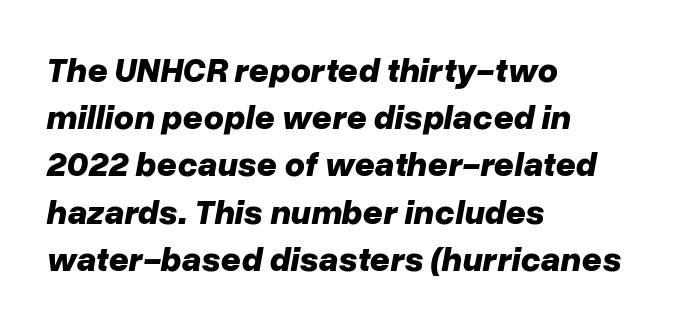
{"italic": "yes", "lean": "right", "slant_degrees": 10, "bold": "yes", "weight": "bold", "width": "normal", "stroke_contrast": "low", "x_height": "medium", "monospaced": "no", "underline": "no", "align": "left", "line_spacing": "normal", "line_spacing_ratio": 1.35, "letter_spacing": "normal", "letter_spacing_em": 0.0, "glyph_px": 35}
